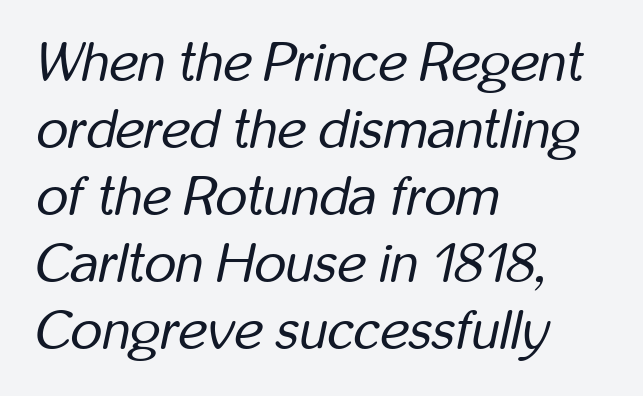
{"italic": "yes", "lean": "right", "slant_degrees": 12, "bold": "no", "weight": "regular", "width": "condensed", "stroke_contrast": "low", "x_height": "medium", "monospaced": "no", "underline": "no", "align": "left", "line_spacing_ratio": 1.22, "letter_spacing": "normal", "letter_spacing_em": 0.0, "glyph_px": 55}
